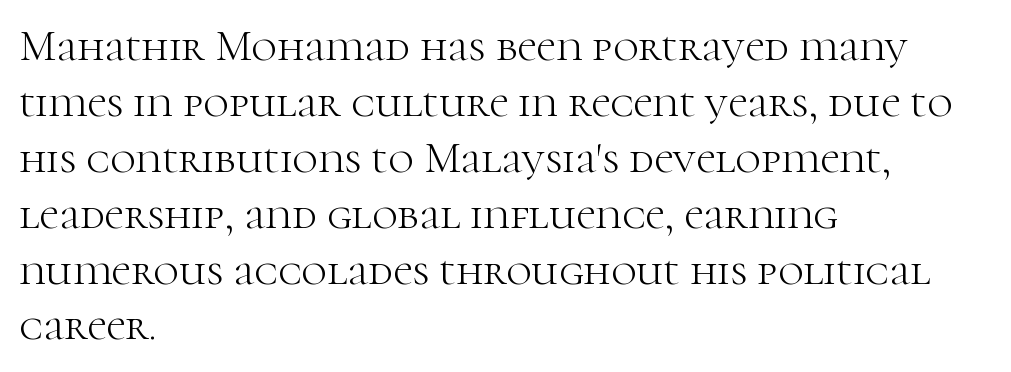
Q: Is the text bold? A: No.
Q: Is the text italic (slanted)? A: No, it is upright.
Q: Is the typeface a serif or a sans-serif typeface? A: Serif.
Q: Is the text underlined? A: No.
Q: How is the paragraph aligned? A: Left-aligned.
Q: Is the spacing between letters normal or unusually wide? A: Normal.
Q: Is the spacing between lines tight, normal or loose? A: Normal.
Q: Width (condensed, normal, or wide)? A: Normal.
Q: Stroke contrast? A: High.
Q: x-height? A: Medium.
Q: Monospaced? A: No.
